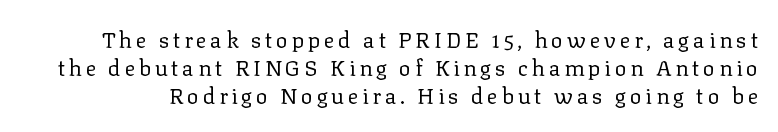
The image shows 22 px text type, upright; set normal line spacing (1.28x), not underlined.
